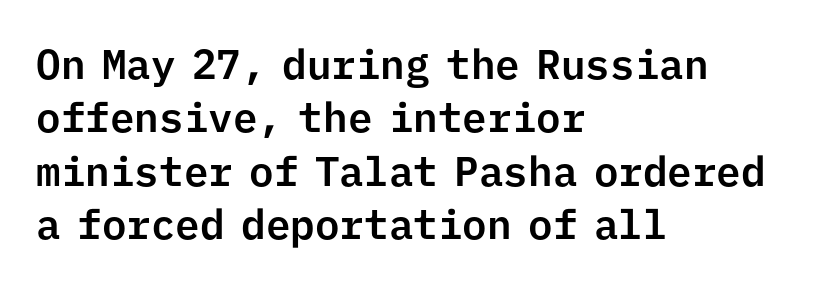
The image shows 41 px sans-serif type, upright, monospaced; set left-aligned, normal line spacing (1.3x), normal letter spacing, not underlined; low stroke contrast and a medium x-height.
